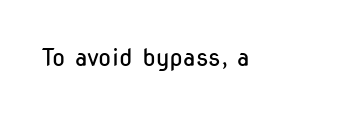
Q: Is the text bold? A: No.
Q: Is the text italic (slanted)? A: No, it is upright.
Q: Is the text underlined? A: No.
Q: Is the spacing between letters normal or unusually wide? A: Normal.
